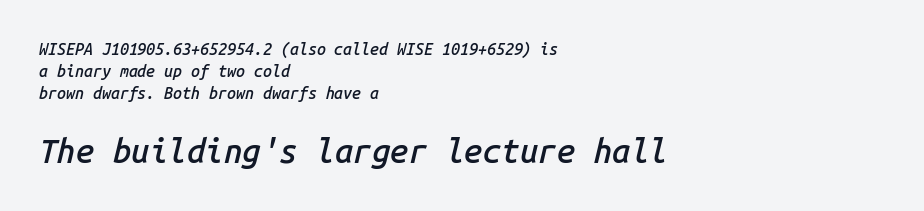
{"italic": "yes", "lean": "right", "slant_degrees": 14, "bold": "semi", "weight": "semibold", "width": "normal", "stroke_contrast": "low", "x_height": "medium", "monospaced": "yes", "underline": "no", "align": "left", "line_spacing": "normal", "line_spacing_ratio": 1.36, "letter_spacing": "normal", "letter_spacing_em": 0.0, "larger_block": "second", "size_ratio": 2.06, "glyph_px": 33}
